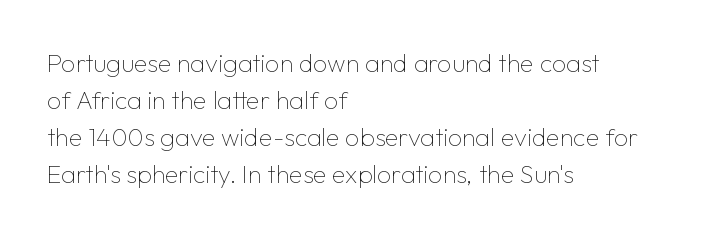
A typesetter would call this leading conventional body-copy spacing. Descender tails drop into unmarked territory. Visually the block forms a straight wall on the left and a jagged coastline on the right. Do the letters lean? They stand straight.
